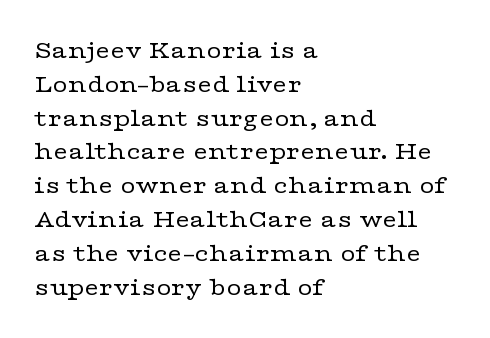
Q: Is the text bold? A: No.
Q: Is the text italic (slanted)? A: No, it is upright.
Q: Is the text underlined? A: No.
Q: How is the paragraph aligned? A: Left-aligned.
Q: Is the spacing between letters normal or unusually wide? A: Normal.
Q: Is the spacing between lines tight, normal or loose? A: Normal.
